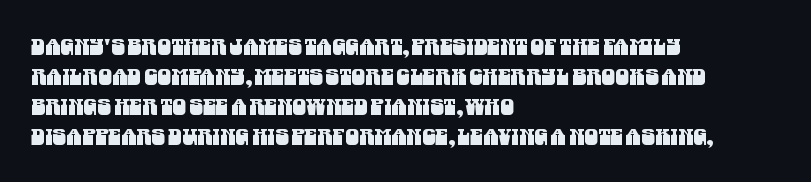
The space between consecutive lines is moderate. Underline: absent. Tracking here is standard; glyphs follow each other at the usual distance. Notice how the passage keeps a crisp vertical edge on the left only.
